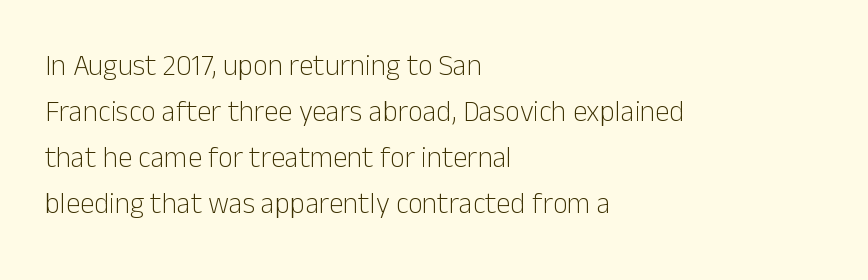
{"serif": "no", "italic": "no", "bold": "no", "weight": "light", "width": "normal", "stroke_contrast": "low", "x_height": "medium", "monospaced": "no", "underline": "no", "align": "left", "line_spacing": "normal", "line_spacing_ratio": 1.59, "letter_spacing": "normal", "letter_spacing_em": 0.0, "glyph_px": 29}
